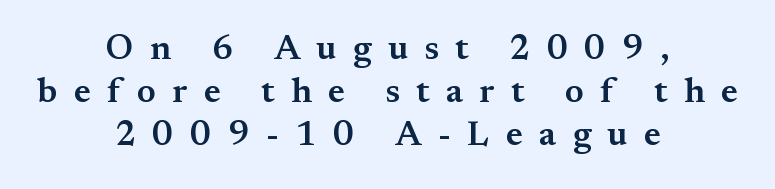
The zone under the glyphs is completely vacant. Heft: intermediate — a semibold. Someone cranked the tracking dial way up on this one. Rendered with straight, roman letterforms. The rendering positions every line midway between the sides.
